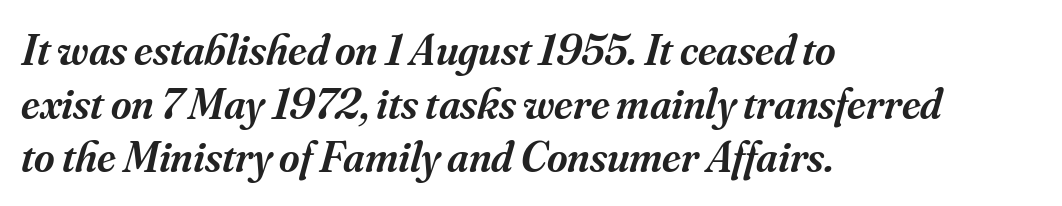
{"serif": "yes", "italic": "yes", "lean": "right", "slant_degrees": 16, "bold": "semi", "weight": "semibold", "width": "normal", "stroke_contrast": "medium", "x_height": "small", "monospaced": "no", "underline": "no", "align": "left", "line_spacing_ratio": 1.22, "letter_spacing": "normal", "letter_spacing_em": 0.0, "glyph_px": 44}
